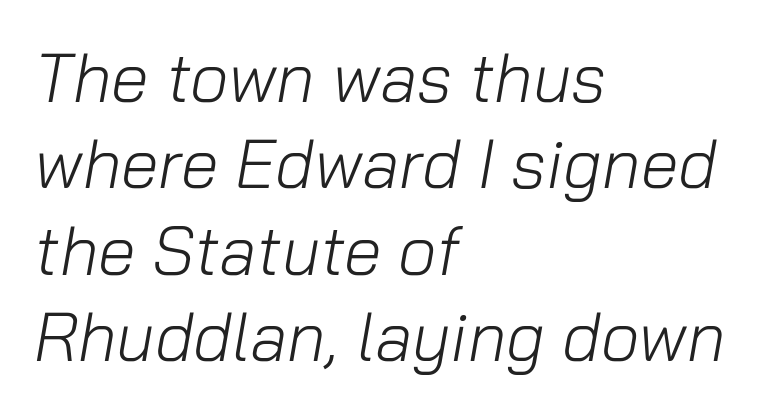
Q: Is the text bold? A: No.
Q: Is the text italic (slanted)? A: Yes, it leans right by about 10 degrees.
Q: Is the text underlined? A: No.
Q: How is the paragraph aligned? A: Left-aligned.
Q: Is the spacing between letters normal or unusually wide? A: Normal.
Q: Is the spacing between lines tight, normal or loose? A: Normal.
Q: Width (condensed, normal, or wide)? A: Normal.
Q: Stroke contrast? A: Low.
Q: x-height? A: Medium.
Q: Monospaced? A: No.
